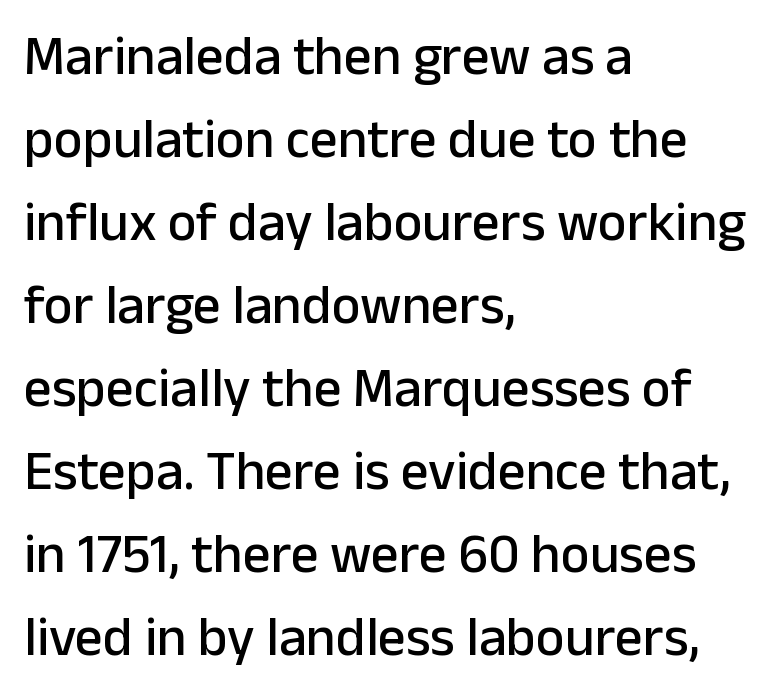
{"serif": "no", "italic": "no", "width": "normal", "stroke_contrast": "low", "x_height": "medium", "monospaced": "no", "underline": "no", "align": "left", "line_spacing": "normal", "line_spacing_ratio": 1.51, "letter_spacing": "normal", "letter_spacing_em": 0.0, "glyph_px": 55}
